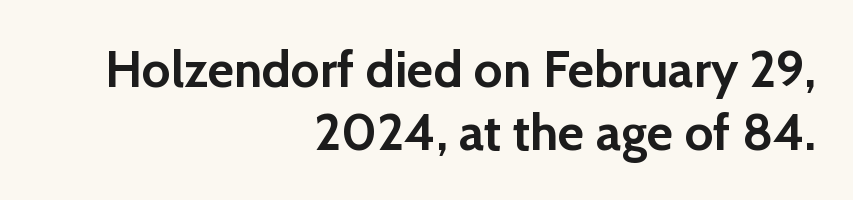
Q: Is the text bold? A: Yes.
Q: Is the text italic (slanted)? A: No, it is upright.
Q: Is the typeface a serif or a sans-serif typeface? A: Sans-serif.
Q: Is the text underlined? A: No.
Q: How is the paragraph aligned? A: Right-aligned.
Q: Is the spacing between letters normal or unusually wide? A: Normal.
Q: Width (condensed, normal, or wide)? A: Normal.
Q: Stroke contrast? A: Low.
Q: x-height? A: Medium.
Q: Monospaced? A: No.
